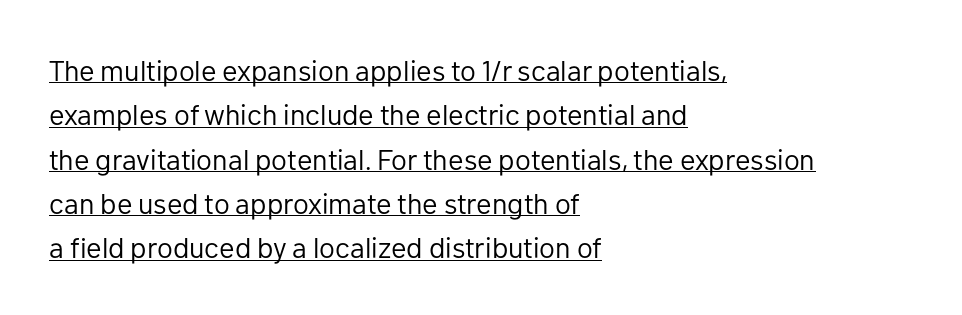
Does the copy run flush right? No — it runs flush left. Upright lettering throughout. In designer terms, the underline attribute is active on this setting. The face used here is proportionally spaced, like ordinary book or web type. The horizontal fit of the characters is conventional and even. Reading down the column, the eye jumps a familiar distance to each next line.
